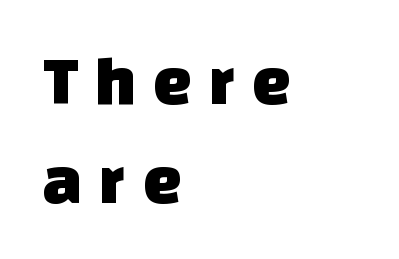
{"serif": "no", "width": "normal", "stroke_contrast": "low", "x_height": "large", "monospaced": "no", "underline": "no", "align": "left", "line_spacing": "normal", "line_spacing_ratio": 1.43, "letter_spacing": "wide", "letter_spacing_em": 0.25, "glyph_px": 69}
